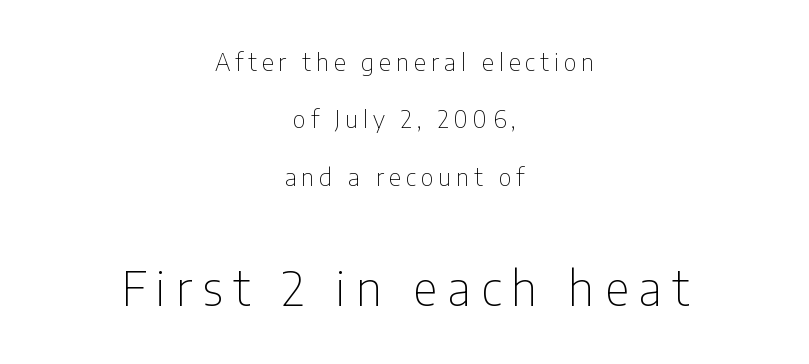
Q: Is the text bold? A: No.
Q: Is the text italic (slanted)? A: No, it is upright.
Q: Is the typeface a serif or a sans-serif typeface? A: Sans-serif.
Q: Is the text underlined? A: No.
Q: How is the paragraph aligned? A: Centered.
Q: Is the spacing between letters normal or unusually wide? A: Unusually wide.
Q: Is the spacing between lines tight, normal or loose? A: Loose.
Q: Which block of text is set in a larger size, the first (top) or the second (bottom)? A: The second (bottom) one.
Q: Width (condensed, normal, or wide)? A: Condensed.
Q: Stroke contrast? A: Low.
Q: x-height? A: Medium.
Q: Monospaced? A: No.
